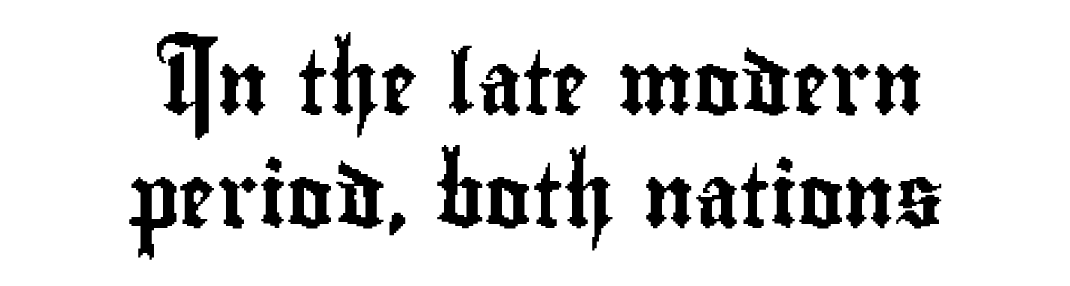
Varying glyph widths throughout — classic text-font behaviour. Students, note that the glyphs here touch the page at normal intervals. The specimen omits any rule beneath the text block's lines. Reading down the block, each line starts at a different indent, mirrored at its end. To sum up the face: it is a sans, with no serifs.
